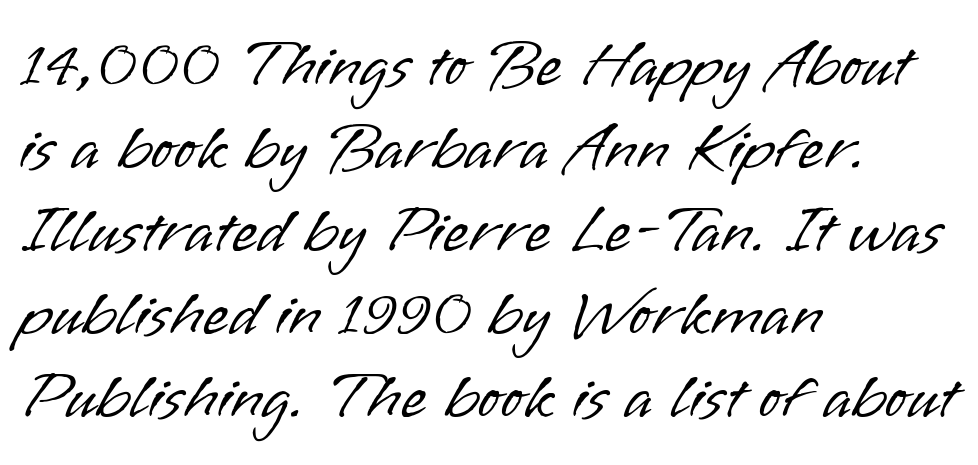
{"serif": "no", "bold": "no", "weight": "light", "width": "normal", "stroke_contrast": "low", "x_height": "small", "monospaced": "no", "underline": "no", "align": "left", "line_spacing_ratio": 1.24, "letter_spacing": "normal", "letter_spacing_em": 0.0, "glyph_px": 67}
